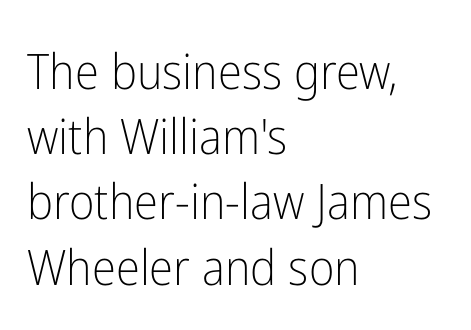
{"serif": "no", "italic": "no", "bold": "no", "weight": "light", "width": "condensed", "stroke_contrast": "low", "x_height": "medium", "monospaced": "no", "underline": "no", "align": "left", "line_spacing": "normal", "line_spacing_ratio": 1.33, "letter_spacing": "normal", "letter_spacing_em": 0.0, "glyph_px": 49}
